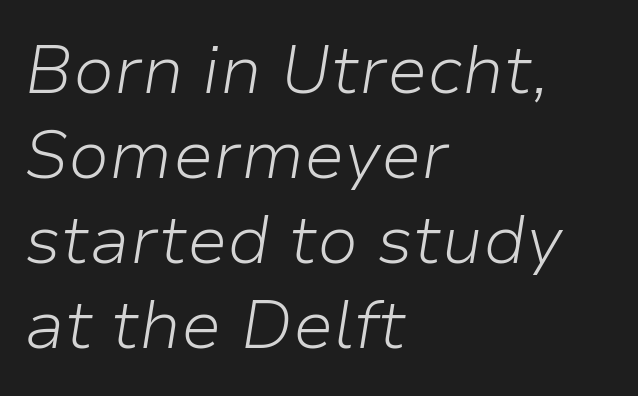
Q: Is the text bold? A: No.
Q: Is the text italic (slanted)? A: Yes, it leans right by about 9 degrees.
Q: Is the text underlined? A: No.
Q: How is the paragraph aligned? A: Left-aligned.
Q: Is the spacing between letters normal or unusually wide? A: Normal.
Q: Is the spacing between lines tight, normal or loose? A: Normal.
Q: Width (condensed, normal, or wide)? A: Normal.
Q: Stroke contrast? A: Low.
Q: x-height? A: Medium.
Q: Monospaced? A: No.
